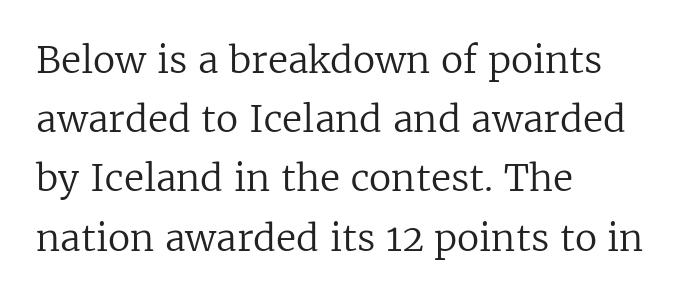
Q: Is the text bold? A: No.
Q: Is the text italic (slanted)? A: No, it is upright.
Q: Is the typeface a serif or a sans-serif typeface? A: Serif.
Q: Is the text underlined? A: No.
Q: How is the paragraph aligned? A: Left-aligned.
Q: Is the spacing between letters normal or unusually wide? A: Normal.
Q: Is the spacing between lines tight, normal or loose? A: Normal.
Q: Width (condensed, normal, or wide)? A: Normal.
Q: Stroke contrast? A: Low.
Q: x-height? A: Medium.
Q: Monospaced? A: No.
